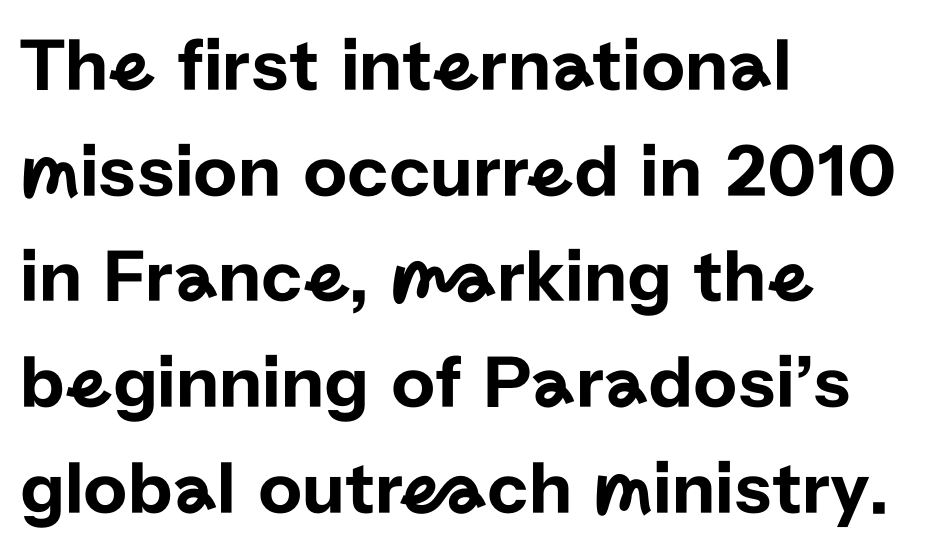
Q: Is the text italic (slanted)? A: No, it is upright.
Q: Is the typeface a serif or a sans-serif typeface? A: Sans-serif.
Q: Is the text underlined? A: No.
Q: How is the paragraph aligned? A: Left-aligned.
Q: Is the spacing between letters normal or unusually wide? A: Normal.
Q: Is the spacing between lines tight, normal or loose? A: Normal.
Q: Width (condensed, normal, or wide)? A: Normal.
Q: Stroke contrast? A: Low.
Q: x-height? A: Medium.
Q: Monospaced? A: No.
